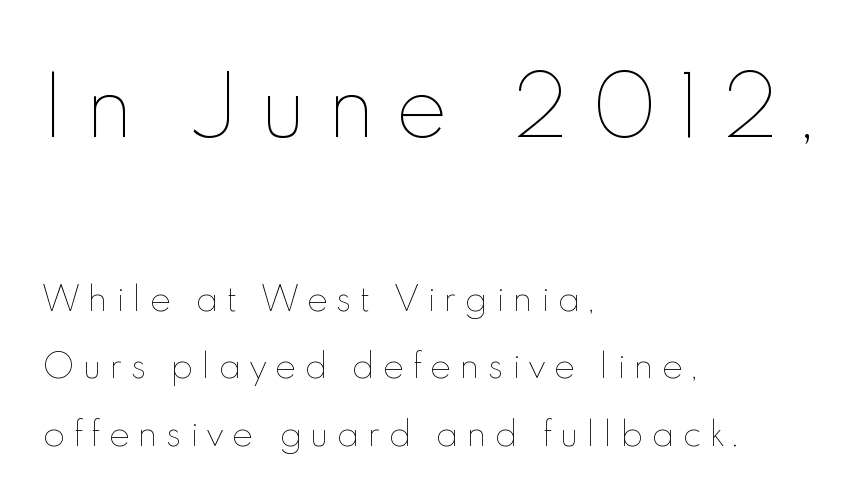
The image shows 79 px thin type, upright; set left-aligned, loose line spacing (2.11x), unusually wide letter spacing (+0.27 em), not underlined; the first (top) block is 2.47x larger; a small x-height.
